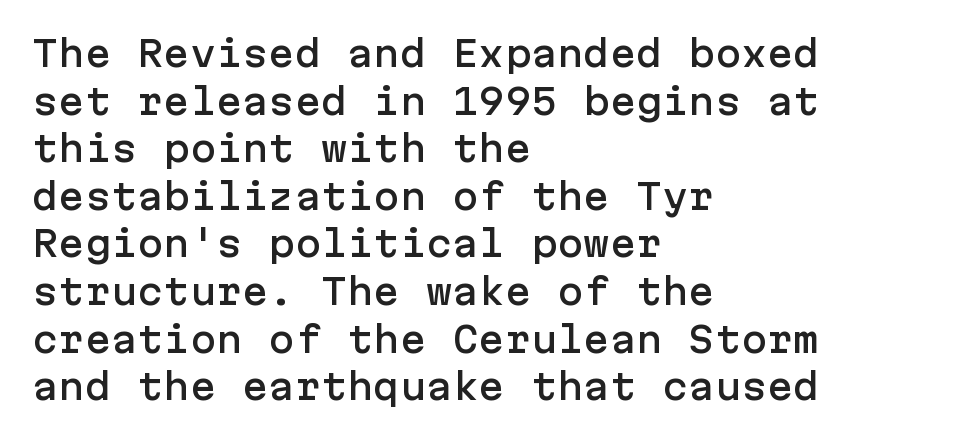
Is the letter spacing exaggerated? No — it looks like the ordinary default. Line beginnings align vertically; line endings do not. The rows are spaced the way most documents space them. Glance below the letters and you will spot only blank space. When letters stand straight like this, we call the style roman or upright.
